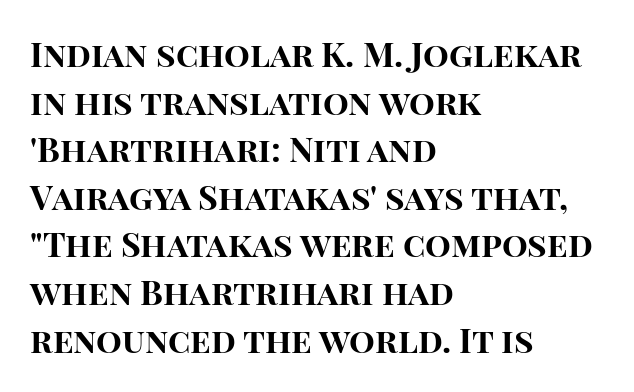
{"serif": "no", "italic": "no", "bold": "yes", "weight": "bold", "width": "normal", "stroke_contrast": "high", "x_height": "large", "monospaced": "no", "underline": "no", "align": "left", "line_spacing": "normal", "line_spacing_ratio": 1.4, "letter_spacing": "normal", "letter_spacing_em": 0.0, "glyph_px": 34}
